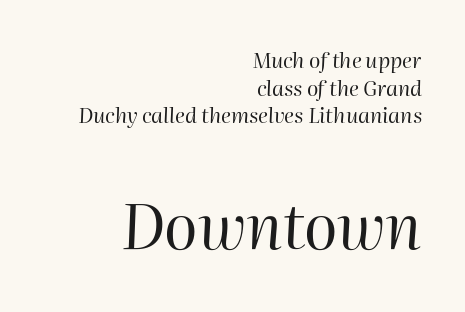
Q: Is the text bold? A: No.
Q: Is the text italic (slanted)? A: Yes, it leans right by about 2 degrees.
Q: Is the text underlined? A: No.
Q: How is the paragraph aligned? A: Right-aligned.
Q: Is the spacing between letters normal or unusually wide? A: Normal.
Q: Is the spacing between lines tight, normal or loose? A: Normal.
Q: Which block of text is set in a larger size, the first (top) or the second (bottom)? A: The second (bottom) one.
Q: Width (condensed, normal, or wide)? A: Normal.
Q: Stroke contrast? A: High.
Q: x-height? A: Medium.
Q: Monospaced? A: No.
